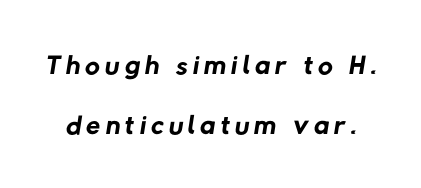
The image shows 41 px regular-weight sans-serif type; set normal line spacing (1.46x), not underlined; low stroke contrast and a medium x-height.
